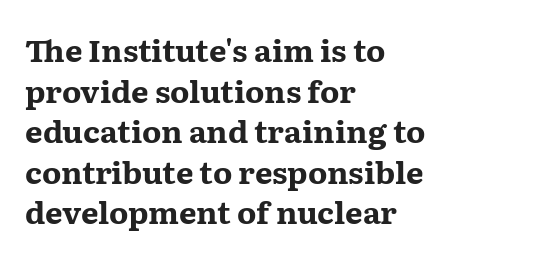
Q: Is the text bold? A: Yes.
Q: Is the text italic (slanted)? A: No, it is upright.
Q: Is the typeface a serif or a sans-serif typeface? A: Serif.
Q: Is the text underlined? A: No.
Q: How is the paragraph aligned? A: Left-aligned.
Q: Is the spacing between letters normal or unusually wide? A: Normal.
Q: Is the spacing between lines tight, normal or loose? A: Normal.
Q: Width (condensed, normal, or wide)? A: Wide.
Q: Stroke contrast? A: Medium.
Q: x-height? A: Medium.
Q: Monospaced? A: No.
